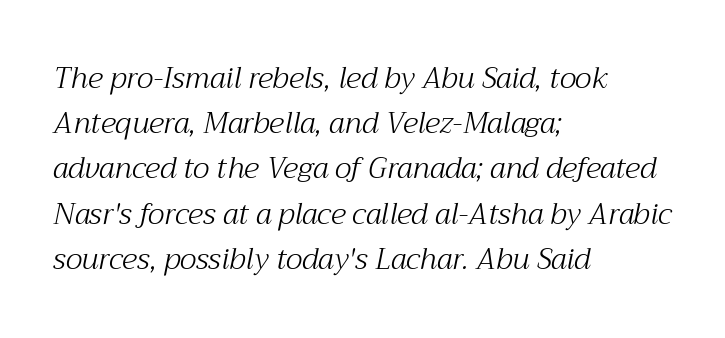
The face used here has a pronounced slope to its letters. A quiet, ordinary-to-light weight characterises the typeface. Does the leading feel generous? No, just average. Examine the stroke ends and you'll spot serifs.
